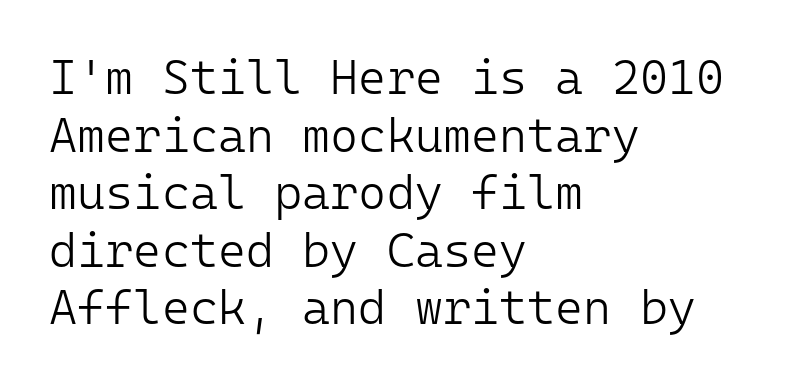
The image shows 48 px light sans-serif type, upright, monospaced; set left-aligned, line spacing 1.2x, normal letter spacing, not underlined; low stroke contrast and a medium x-height.
